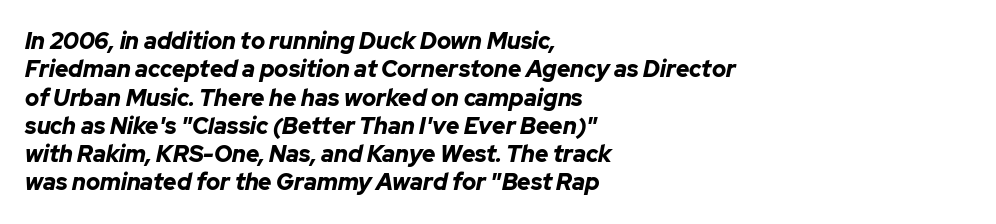
Q: Is the text bold? A: Yes.
Q: Is the text italic (slanted)? A: Yes, it leans right by about 12 degrees.
Q: Is the text underlined? A: No.
Q: How is the paragraph aligned? A: Left-aligned.
Q: Is the spacing between letters normal or unusually wide? A: Normal.
